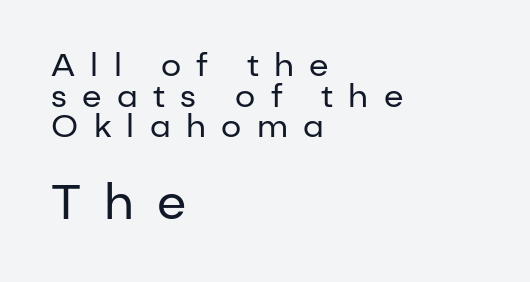
{"serif": "no", "italic": "no", "bold": "no", "weight": "regular", "width": "normal", "stroke_contrast": "low", "x_height": "medium", "monospaced": "no", "underline": "no", "align": "left", "line_spacing": "tight", "line_spacing_ratio": 0.96, "letter_spacing": "wide", "letter_spacing_em": 0.48, "larger_block": "second", "size_ratio": 1.5, "glyph_px": 48}
